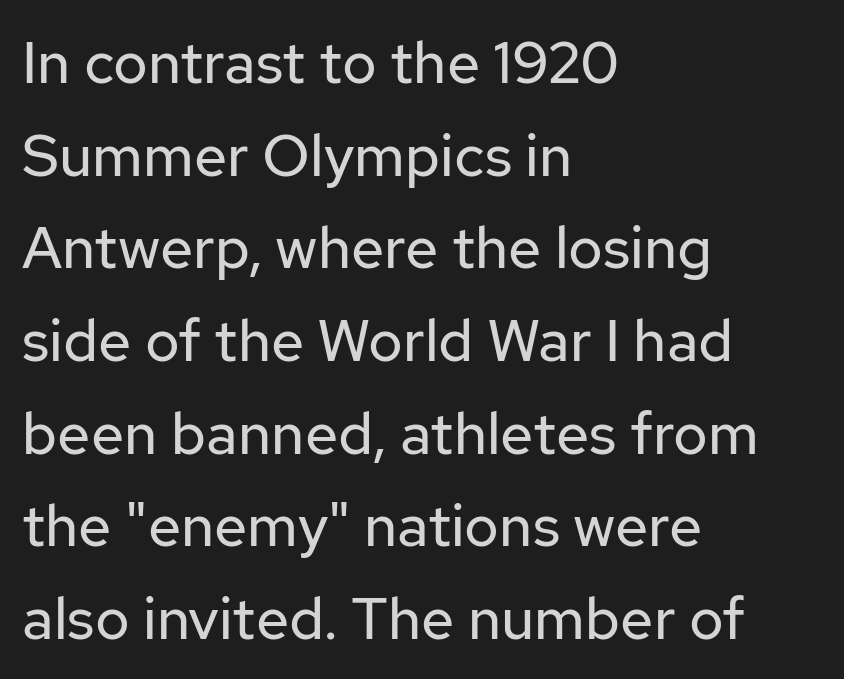
Q: Is the text bold? A: No.
Q: Is the text italic (slanted)? A: No, it is upright.
Q: Is the typeface a serif or a sans-serif typeface? A: Sans-serif.
Q: Is the text underlined? A: No.
Q: How is the paragraph aligned? A: Left-aligned.
Q: Is the spacing between letters normal or unusually wide? A: Normal.
Q: Is the spacing between lines tight, normal or loose? A: Normal.
Q: Width (condensed, normal, or wide)? A: Normal.
Q: Stroke contrast? A: Low.
Q: x-height? A: Medium.
Q: Monospaced? A: No.
